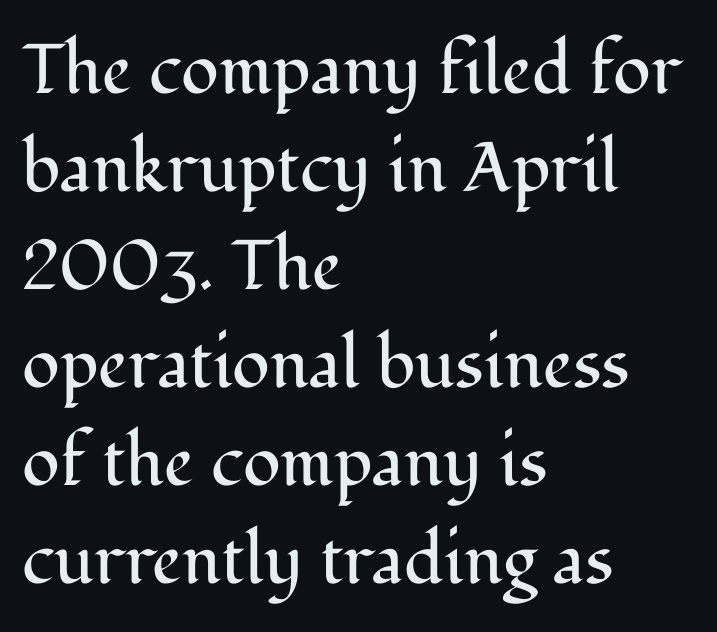
{"serif": "yes", "italic": "no", "bold": "no", "weight": "regular", "width": "normal", "stroke_contrast": "medium", "x_height": "medium", "monospaced": "no", "underline": "no", "align": "left", "line_spacing": "normal", "line_spacing_ratio": 1.4, "letter_spacing": "normal", "letter_spacing_em": 0.0, "glyph_px": 70}
